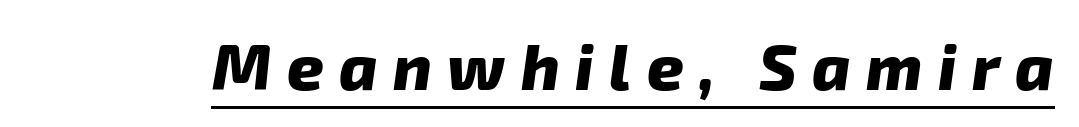
Check where the strokes stop: nothing finishes them off — pure sans. Each line of the rendering has a horizontal stroke beneath the glyphs. Characters follow at a spacing far wider than the type designer built in. Note the varied advance widths — an 'i' is clearly narrower than an 'm'. Set as a true bold cut, around the 700 mark.
